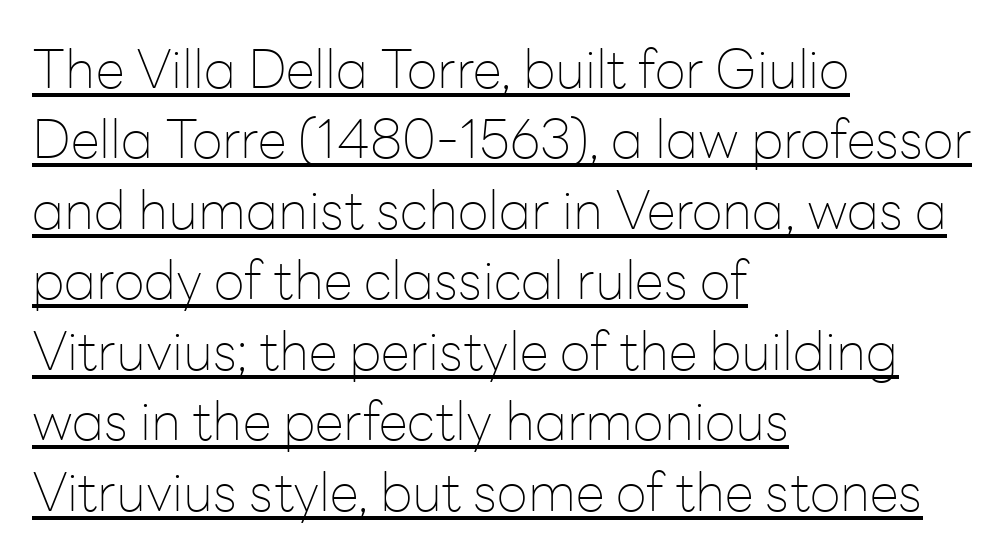
These lines are rendered in a variable-pitch font. Regarding serifs, this sample does without them. Nope, not italic — everything's standing straight. If you measured baseline to baseline, you'd find a middling distance.
